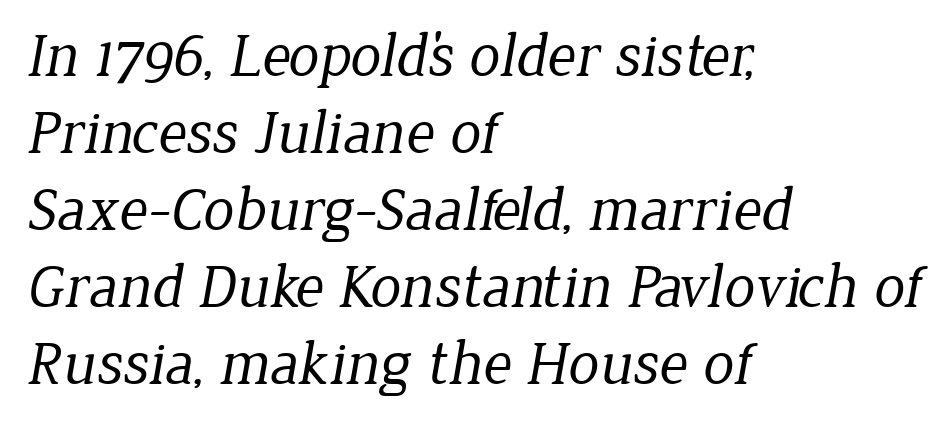
The image shows 62 px regular-weight serif type; set left-aligned, line spacing 1.24x, normal letter spacing, not underlined; low stroke contrast and a medium x-height.
